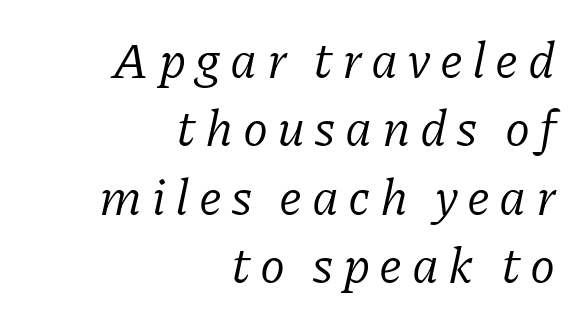
{"serif": "yes", "italic": "yes", "lean": "right", "slant_degrees": 11, "bold": "no", "weight": "regular", "width": "normal", "stroke_contrast": "low", "x_height": "medium", "monospaced": "no", "underline": "no", "align": "right", "line_spacing": "normal", "line_spacing_ratio": 1.34, "glyph_px": 51}
